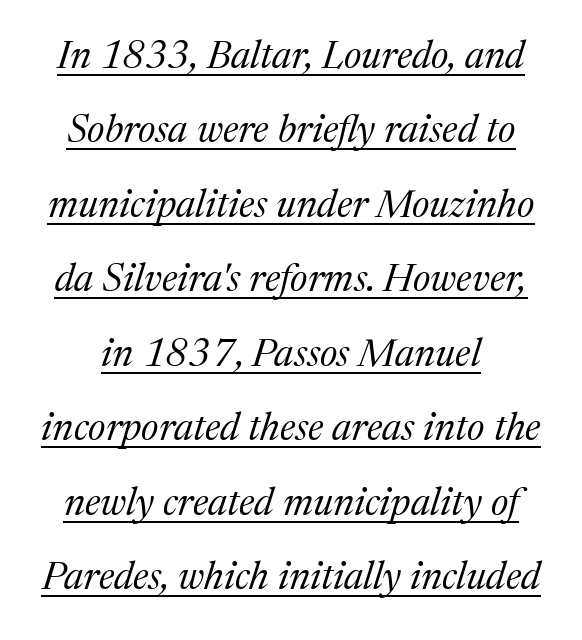
The image shows 39 px regular-weight serif type, italic (leaning right); set loose line spacing (1.91x), normal letter spacing, underlined; medium stroke contrast and a medium x-height.
